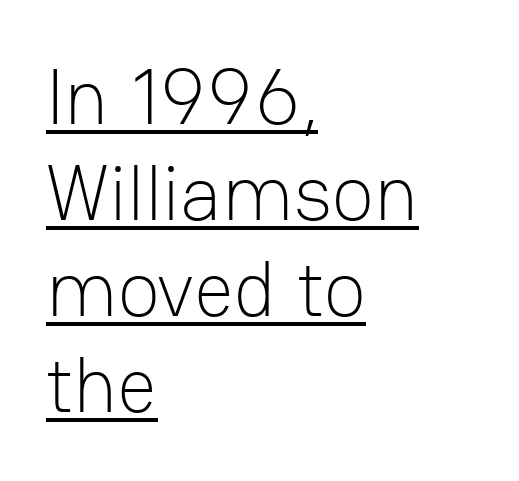
{"serif": "no", "italic": "no", "bold": "no", "weight": "light", "width": "normal", "stroke_contrast": "low", "x_height": "medium", "monospaced": "no", "underline": "yes", "align": "left", "line_spacing_ratio": 1.23, "letter_spacing": "normal", "letter_spacing_em": 0.0, "glyph_px": 78}
